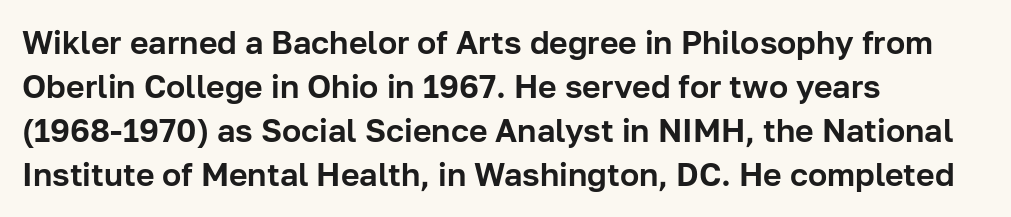
The image shows 32 px sans-serif type, upright; set left-aligned, normal line spacing (1.38x), normal letter spacing, not underlined; low stroke contrast and a medium x-height.
